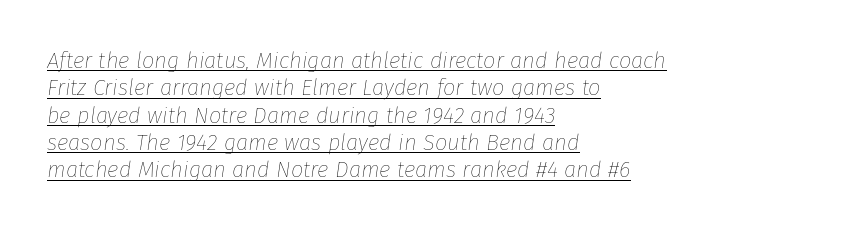
Q: Is the text bold? A: No.
Q: Is the text italic (slanted)? A: Yes, it leans right by about 8 degrees.
Q: Is the text underlined? A: Yes.
Q: How is the paragraph aligned? A: Left-aligned.
Q: Is the spacing between letters normal or unusually wide? A: Normal.
